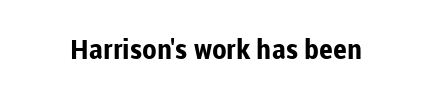
Q: Is the text bold? A: Yes.
Q: Is the text italic (slanted)? A: No, it is upright.
Q: Is the text underlined? A: No.
Q: Is the spacing between letters normal or unusually wide? A: Normal.
